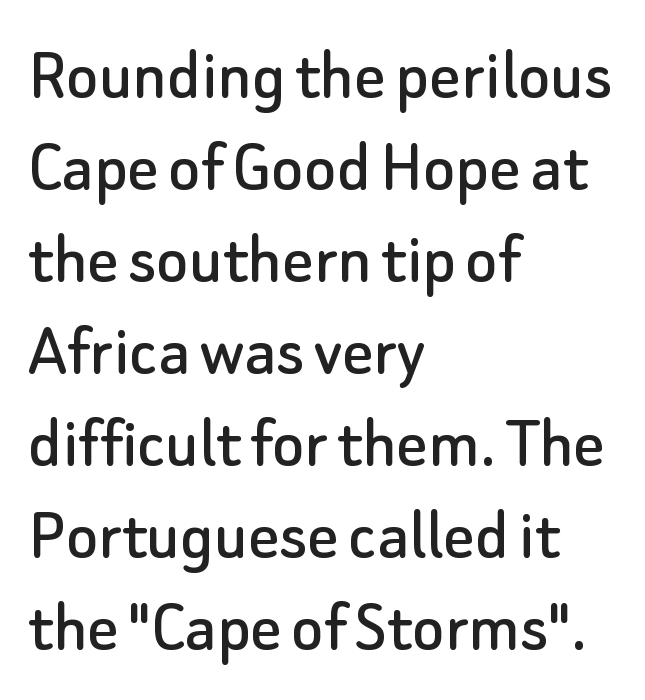
The image shows 76 px sans-serif type, upright; set left-aligned, line spacing 1.21x, normal letter spacing, not underlined; low stroke contrast and a small x-height.
